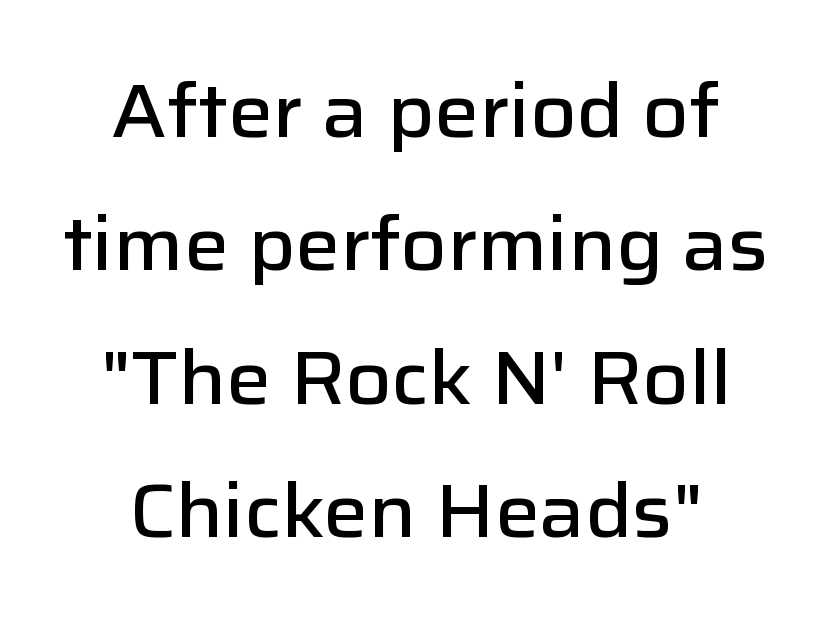
Every row of glyphs is offset so its center matches the block's center. Is the letter spacing exaggerated? No — it looks like the ordinary default. A clean baseline with only descenders dipping below it. Here the designer chose a conventional face with non-uniform glyph widths.
